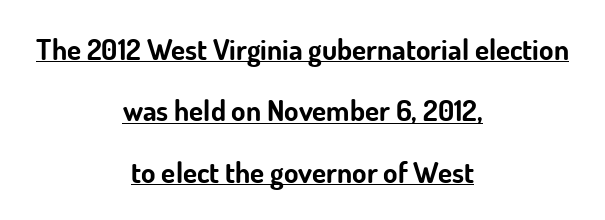
Q: Is the text bold? A: Yes.
Q: Is the text italic (slanted)? A: No, it is upright.
Q: Is the typeface a serif or a sans-serif typeface? A: Sans-serif.
Q: Is the text underlined? A: Yes.
Q: How is the paragraph aligned? A: Centered.
Q: Is the spacing between letters normal or unusually wide? A: Normal.
Q: Is the spacing between lines tight, normal or loose? A: Loose.
Q: Width (condensed, normal, or wide)? A: Normal.
Q: Stroke contrast? A: Low.
Q: x-height? A: Small.
Q: Monospaced? A: No.
